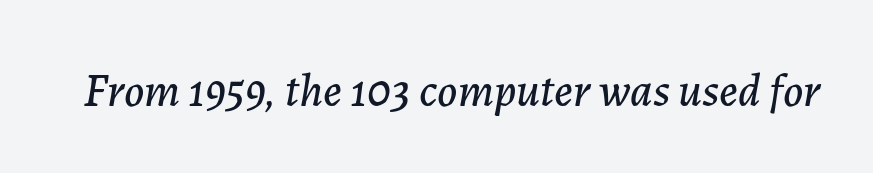
Q: Is the text italic (slanted)? A: Yes, it leans right by about 7 degrees.
Q: Is the text underlined? A: No.
Q: Is the spacing between letters normal or unusually wide? A: Normal.
Q: Width (condensed, normal, or wide)? A: Normal.
Q: Stroke contrast? A: Low.
Q: x-height? A: Medium.
Q: Monospaced? A: No.
